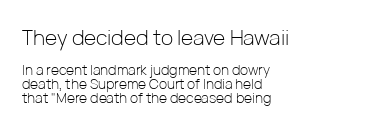
Q: Is the text bold? A: No.
Q: Is the text italic (slanted)? A: No, it is upright.
Q: Is the text underlined? A: No.
Q: How is the paragraph aligned? A: Left-aligned.
Q: Is the spacing between letters normal or unusually wide? A: Normal.
Q: Is the spacing between lines tight, normal or loose? A: Tight.
Q: Which block of text is set in a larger size, the first (top) or the second (bottom)? A: The first (top) one.
